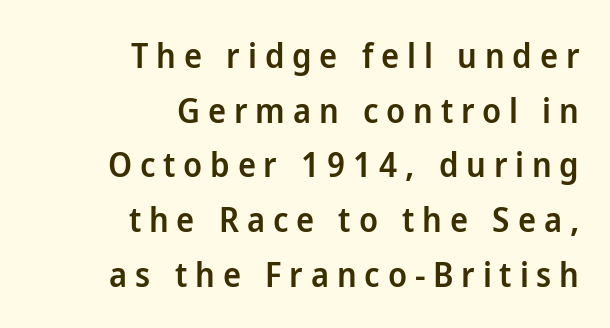
These words are printed semibold, heavier than regular yet not bold. Underline: absent. A typesetter would label this face a sans. Note the varied advance widths — an 'i' is clearly narrower than an 'm'.
